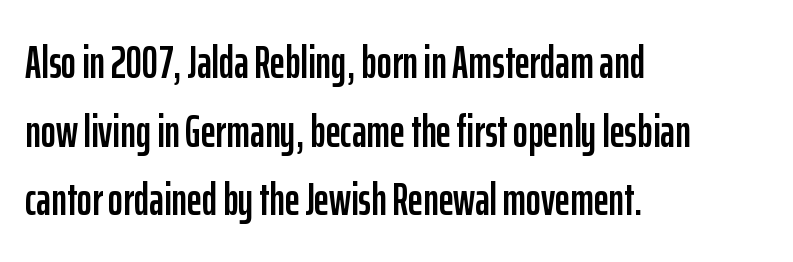
This rendering uses left alignment, leaving the right contour irregular. Spacing between characters is what you'd get straight out of the box. Is there much room between lines? A standard amount, neither cramped nor airy. This is the regular roman posture of the typeface. Spacing verdict: proportional, widths tailored to each character.
